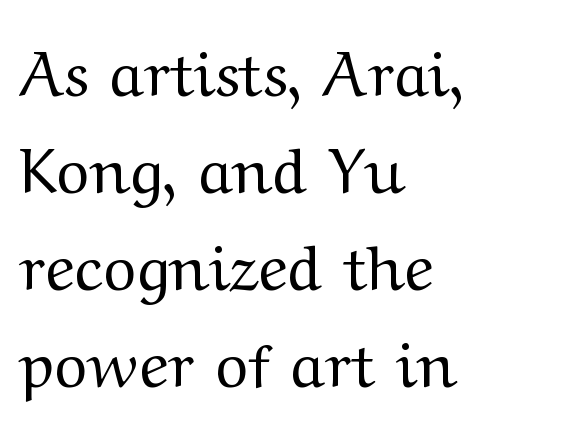
The image shows 63 px regular-weight, wide serif type, upright; set left-aligned, normal line spacing (1.54x), normal letter spacing, not underlined; medium stroke contrast and a medium x-height.
